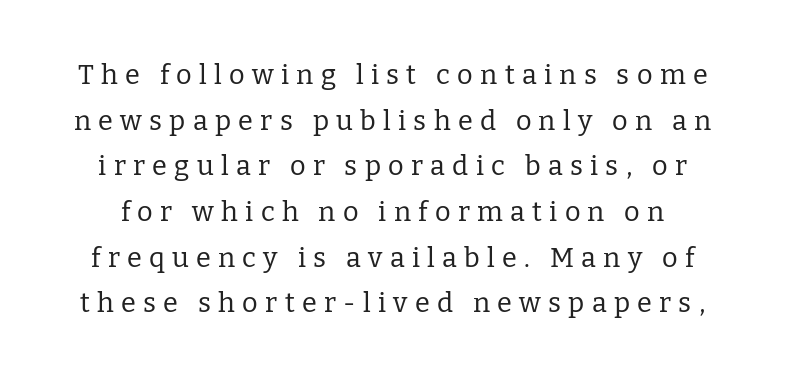
{"italic": "no", "bold": "no", "underline": "no", "line_spacing": "normal", "line_spacing_ratio": 1.69, "letter_spacing": "wide", "letter_spacing_em": 0.27, "glyph_px": 27}
